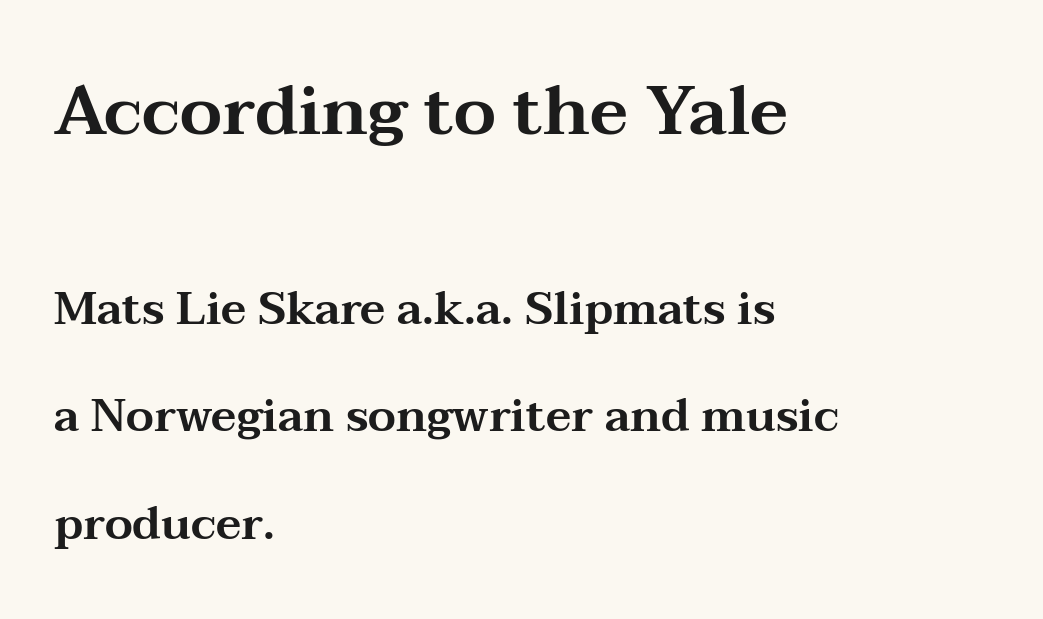
Q: Is the text italic (slanted)? A: No, it is upright.
Q: Is the typeface a serif or a sans-serif typeface? A: Serif.
Q: Is the text underlined? A: No.
Q: How is the paragraph aligned? A: Left-aligned.
Q: Is the spacing between letters normal or unusually wide? A: Normal.
Q: Is the spacing between lines tight, normal or loose? A: Loose.
Q: Which block of text is set in a larger size, the first (top) or the second (bottom)? A: The first (top) one.
Q: Width (condensed, normal, or wide)? A: Wide.
Q: Stroke contrast? A: Medium.
Q: x-height? A: Medium.
Q: Monospaced? A: No.
